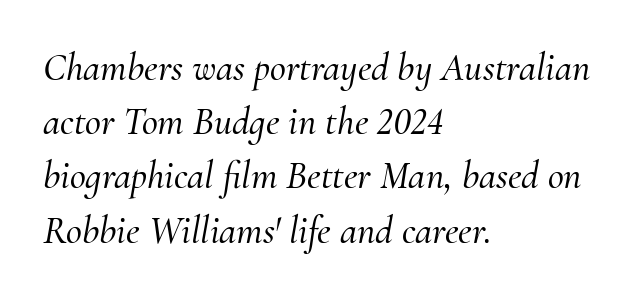
Q: Is the text italic (slanted)? A: Yes, it leans right by about 10 degrees.
Q: Is the typeface a serif or a sans-serif typeface? A: Serif.
Q: Is the text underlined? A: No.
Q: How is the paragraph aligned? A: Left-aligned.
Q: Is the spacing between letters normal or unusually wide? A: Normal.
Q: Is the spacing between lines tight, normal or loose? A: Normal.
Q: Width (condensed, normal, or wide)? A: Normal.
Q: Stroke contrast? A: Medium.
Q: x-height? A: Small.
Q: Monospaced? A: No.
